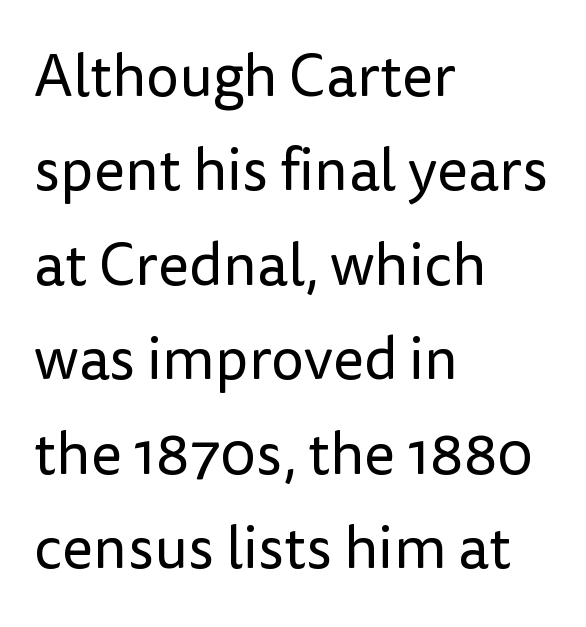
No feet cap the strokes, marking this as sans-serif type. No italicization has been applied; the sample stays upright. How are the letters spaced? Ordinarily, with no added tracking. A classic flush-left, rag-right setting is used for this passage. The glyphs are unaccompanied by any horizontal stroke below them. The characters are drawn with everyday or finer stroke widths.
